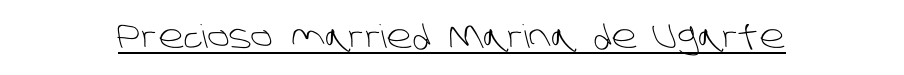
Words appear dense and cohesive because spacing is normal. Is this a fixed-width face? No — the glyphs have proportional, varying widths. In designer terms, the underline attribute is active on this setting. The characters display no serif detailing; their extremities are plain. Letters have the restrained weight of plain body copy at most.
